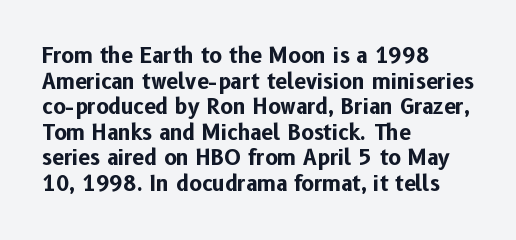
Q: Is the text bold? A: Yes.
Q: Is the text italic (slanted)? A: No, it is upright.
Q: Is the text underlined? A: No.
Q: How is the paragraph aligned? A: Left-aligned.
Q: Is the spacing between letters normal or unusually wide? A: Normal.
